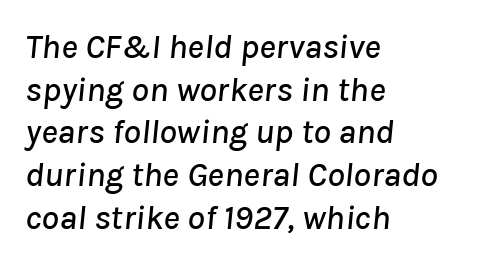
The image shows 35 px text type, italic (leaning right); set left-aligned, line spacing 1.22x, normal letter spacing, not underlined; low stroke contrast and a medium x-height.
